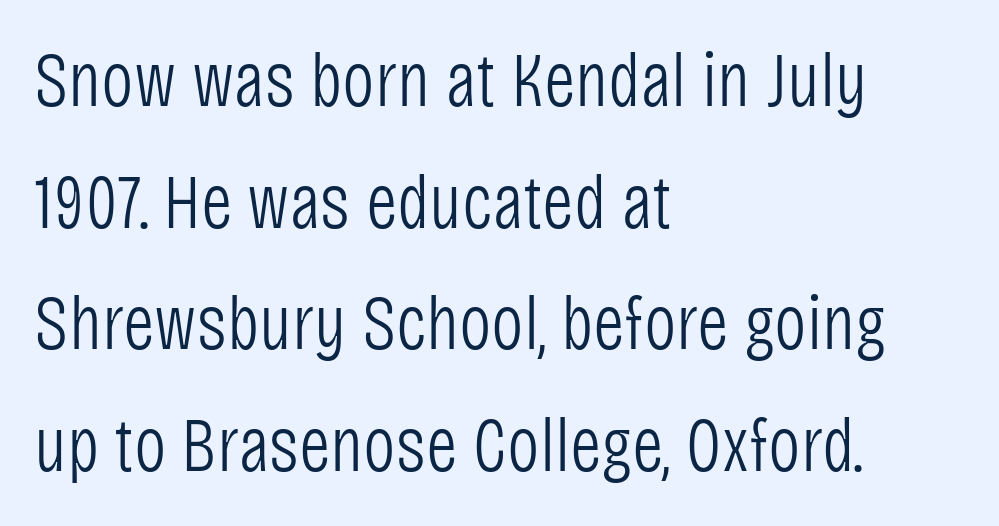
The letters advance in unequal steps, a hallmark of proportional type. There is no visible air inserted between adjacent glyphs. Honestly, there is no underline to notice here at all. No feet cap the strokes, marking this as sans-serif type.
